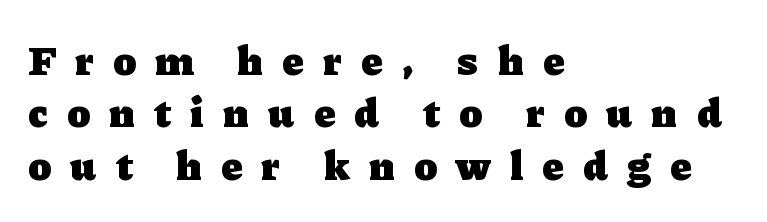
The image shows 42 px heavy serif type, upright; set left-aligned, normal line spacing (1.25x), unusually wide letter spacing (+0.47 em), not underlined; low stroke contrast and a medium x-height.
